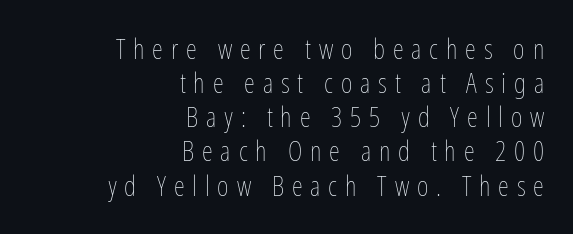
{"italic": "no", "bold": "no", "weight": "thin", "width": "condensed", "stroke_contrast": "low", "x_height": "medium", "monospaced": "no", "underline": "no", "align": "right", "line_spacing_ratio": 1.22, "letter_spacing": "wide", "letter_spacing_em": 0.28, "glyph_px": 28}
